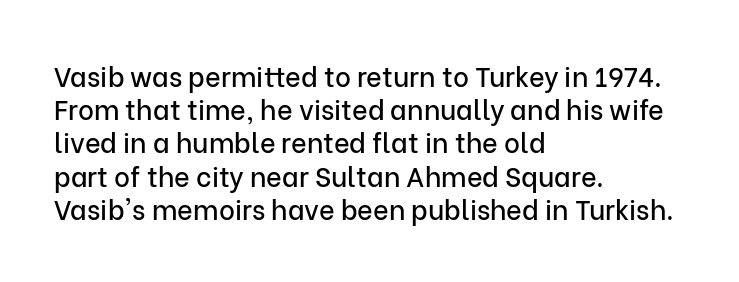
The image shows 27 px text type, upright; set left-aligned, line spacing 1.23x, normal letter spacing, not underlined.
